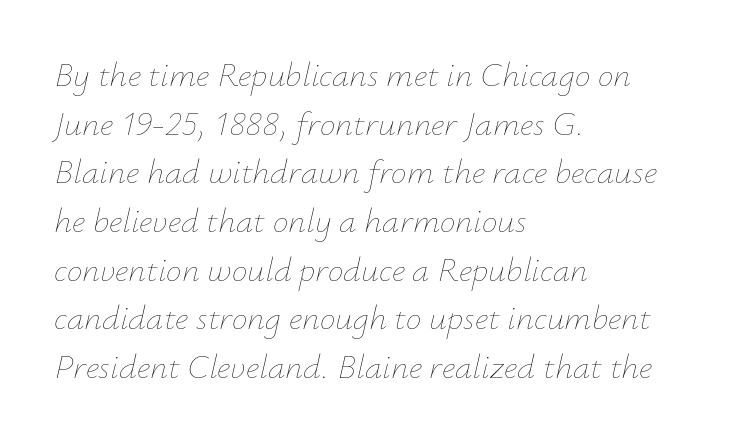
{"italic": "yes", "lean": "right", "slant_degrees": 12, "bold": "no", "weight": "thin", "width": "normal", "stroke_contrast": "low", "x_height": "small", "monospaced": "no", "underline": "no", "align": "left", "line_spacing": "normal", "line_spacing_ratio": 1.39, "letter_spacing": "normal", "letter_spacing_em": 0.0, "glyph_px": 35}
